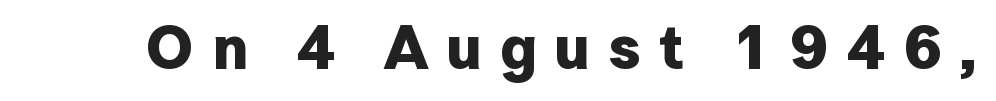
Summary of weight: heavy, a full bold. Only glyphs here, with clear space below each row. This is the regular roman posture of the typeface. Is this a sans? Yes — the strokes have no serifs. Is this a fixed-width face? No — the glyphs have proportional, varying widths.
